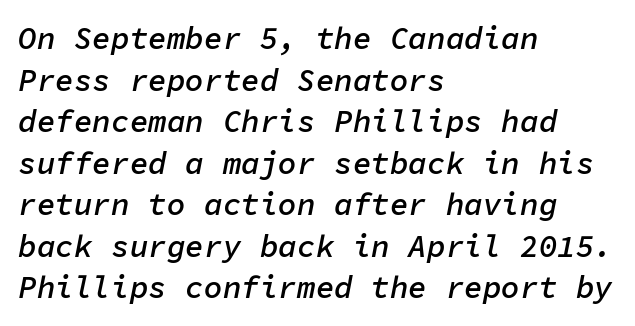
{"italic": "yes", "lean": "right", "slant_degrees": 11, "bold": "semi", "weight": "semibold", "width": "normal", "stroke_contrast": "low", "x_height": "medium", "monospaced": "yes", "underline": "no", "align": "left", "line_spacing": "normal", "line_spacing_ratio": 1.34, "letter_spacing": "normal", "letter_spacing_em": 0.0, "glyph_px": 31}
